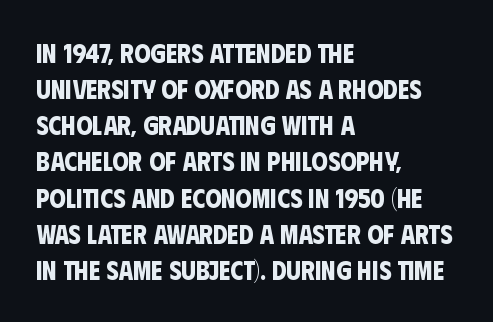
{"bold": "yes", "underline": "no", "align": "left", "line_spacing": "normal", "line_spacing_ratio": 1.39, "letter_spacing": "normal", "letter_spacing_em": 0.0, "glyph_px": 26}
